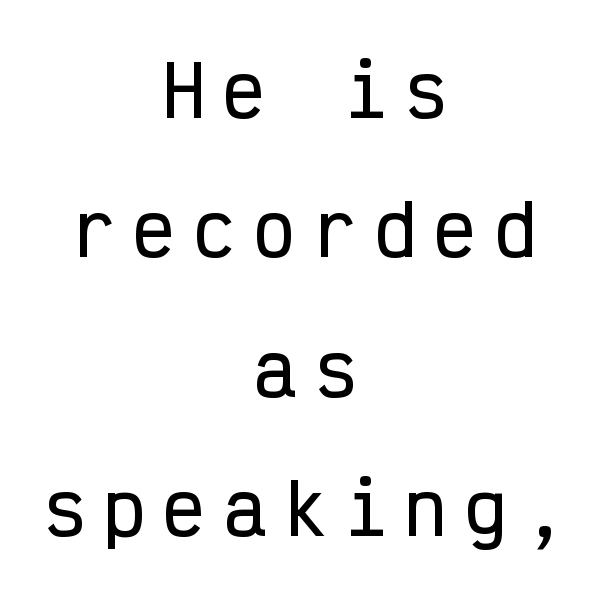
Q: Is the text italic (slanted)? A: No, it is upright.
Q: Is the typeface a serif or a sans-serif typeface? A: Sans-serif.
Q: Is the text underlined? A: No.
Q: How is the paragraph aligned? A: Centered.
Q: Is the spacing between letters normal or unusually wide? A: Unusually wide.
Q: Is the spacing between lines tight, normal or loose? A: Loose.
Q: Width (condensed, normal, or wide)? A: Condensed.
Q: Stroke contrast? A: Low.
Q: x-height? A: Medium.
Q: Monospaced? A: Yes.
